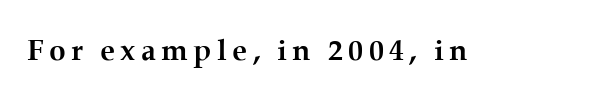
Q: Is the text bold? A: Yes.
Q: Is the text italic (slanted)? A: No, it is upright.
Q: Is the typeface a serif or a sans-serif typeface? A: Serif.
Q: Is the text underlined? A: No.
Q: Width (condensed, normal, or wide)? A: Normal.
Q: Stroke contrast? A: Medium.
Q: x-height? A: Medium.
Q: Monospaced? A: No.
